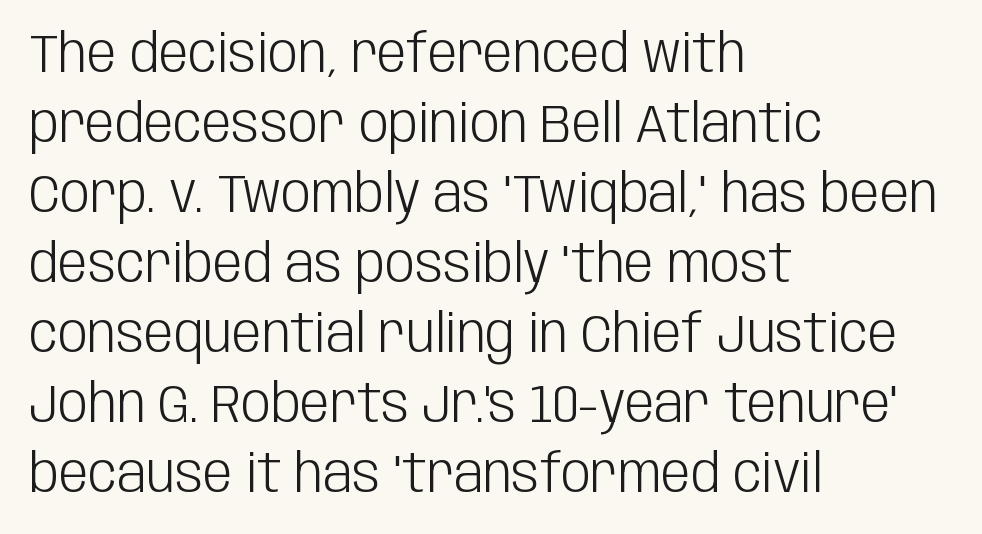
The baseline area is clear. The lettering holds an erect, upright posture throughout. Each letter's strokes conclude bluntly, with no projecting serifs. Short and long lines alike share a common starting point at left.
